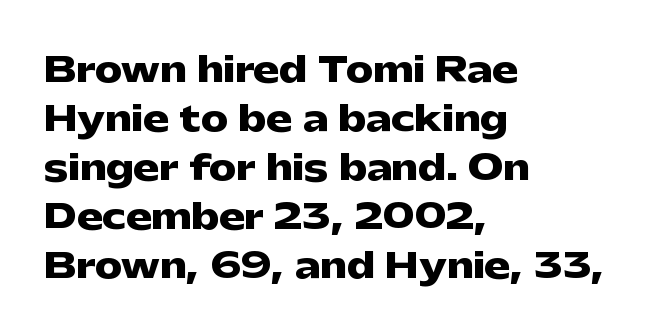
The image shows 34 px heavy, wide sans-serif type, upright; set left-aligned, normal line spacing (1.44x), normal letter spacing, not underlined; low stroke contrast and a medium x-height.
